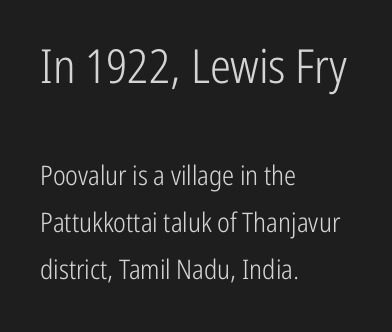
The image shows 47 px light, condensed sans-serif type, upright; set left-aligned, line spacing 1.75x, normal letter spacing, not underlined; the first (top) block is 1.74x larger; low stroke contrast and a medium x-height.
